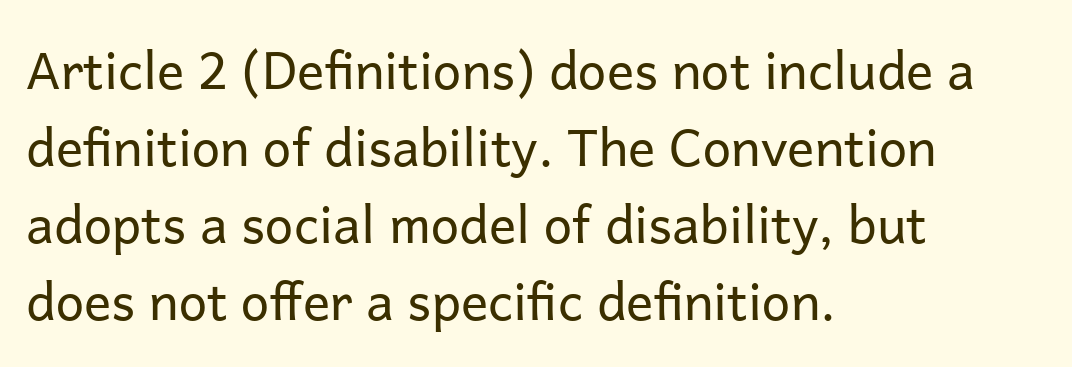
Nothing unusual about the tracking: characters are spaced as the font intends. Ordinary non-slanted type is in use. Interline gaps are of average width in this sample. Left-aligned paragraph, ragged on the right.
